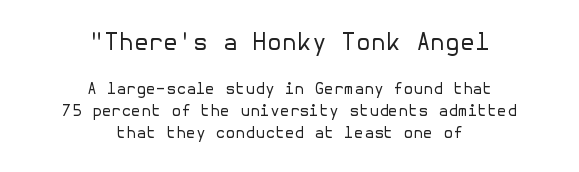
The image shows 24 px text type, upright; set centered, normal line spacing (1.38x), normal letter spacing, not underlined; the first (top) block is 1.5x larger.
